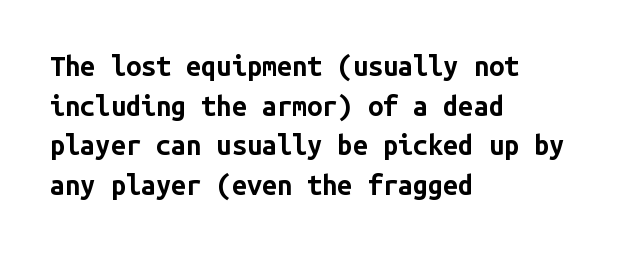
{"italic": "no", "bold": "yes", "underline": "no", "align": "left", "line_spacing": "normal", "line_spacing_ratio": 1.47, "letter_spacing": "normal", "letter_spacing_em": 0.0, "glyph_px": 27}
